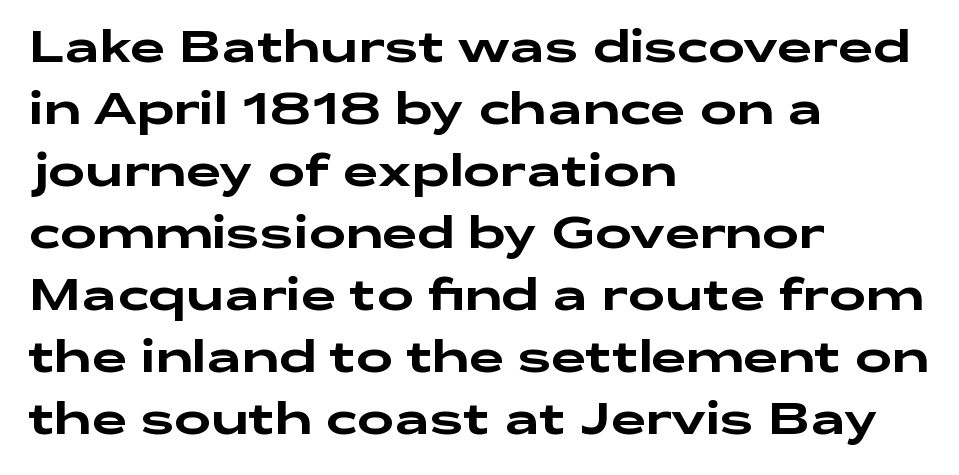
{"serif": "no", "italic": "no", "width": "wide", "stroke_contrast": "low", "x_height": "medium", "monospaced": "no", "underline": "no", "align": "left", "line_spacing": "normal", "line_spacing_ratio": 1.41, "letter_spacing": "normal", "letter_spacing_em": 0.0, "glyph_px": 44}
